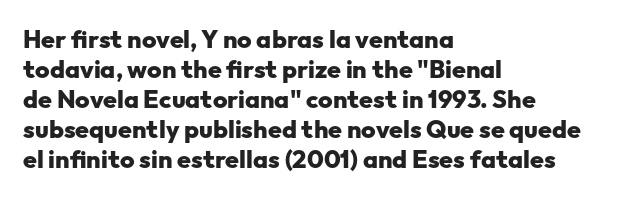
{"italic": "no", "bold": "yes", "underline": "no", "align": "left", "line_spacing_ratio": 1.2, "letter_spacing": "normal", "letter_spacing_em": 0.0, "glyph_px": 25}
